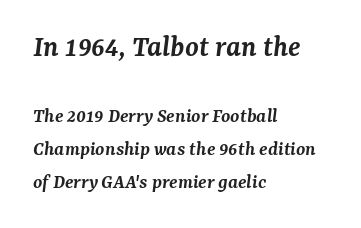
{"serif": "yes", "italic": "yes", "lean": "right", "slant_degrees": 7, "bold": "semi", "weight": "semibold", "width": "normal", "stroke_contrast": "medium", "x_height": "medium", "monospaced": "no", "underline": "no", "align": "left", "line_spacing": "normal", "line_spacing_ratio": 1.57, "letter_spacing": "normal", "letter_spacing_em": 0.0, "larger_block": "first", "size_ratio": 1.48, "glyph_px": 31}
